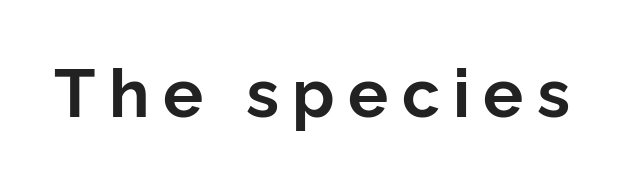
Q: Is the text bold? A: Yes.
Q: Is the text italic (slanted)? A: No, it is upright.
Q: Is the typeface a serif or a sans-serif typeface? A: Sans-serif.
Q: Is the text underlined? A: No.
Q: Is the spacing between letters normal or unusually wide? A: Unusually wide.
Q: Width (condensed, normal, or wide)? A: Normal.
Q: Stroke contrast? A: Low.
Q: x-height? A: Medium.
Q: Monospaced? A: No.
